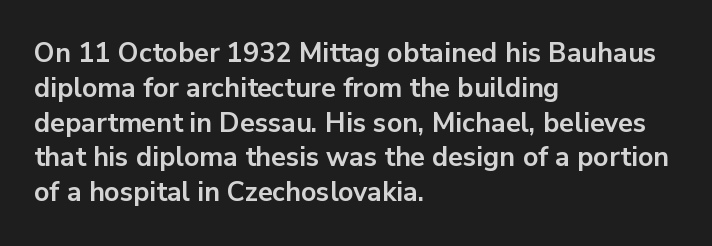
{"italic": "no", "bold": "yes", "underline": "no", "align": "left", "line_spacing": "normal", "line_spacing_ratio": 1.29, "letter_spacing": "normal", "letter_spacing_em": 0.0, "glyph_px": 27}
